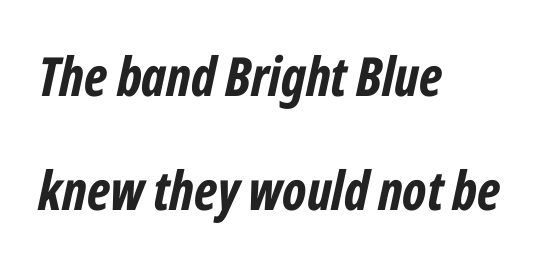
Slanted lettering throughout. Teacher's note: observe the even left margin — that is flush-left alignment. Bold? Absolutely — the strokes are thick and heavy. The space directly below the letters is spotless. This block would shrink considerably if given ordinary leading; it's expanded now.
